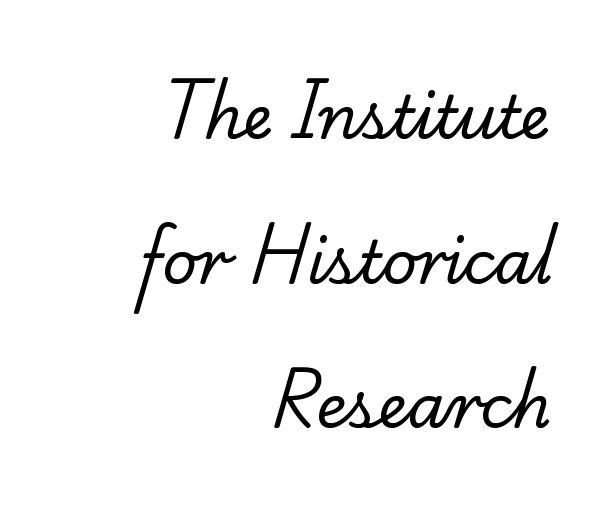
{"bold": "no", "weight": "regular", "width": "normal", "stroke_contrast": "low", "x_height": "small", "monospaced": "no", "underline": "no", "align": "right", "line_spacing": "loose", "line_spacing_ratio": 2.41, "letter_spacing": "normal", "letter_spacing_em": 0.0, "glyph_px": 60}
